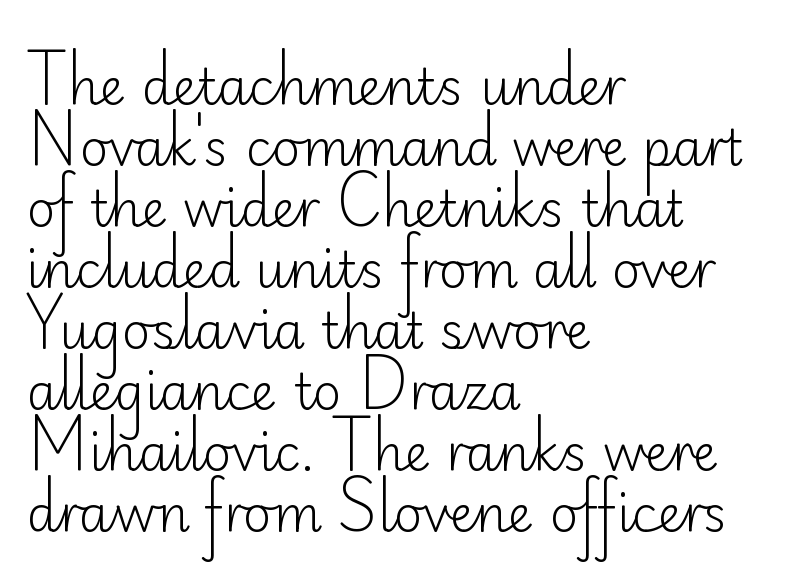
When letters stand straight like this, we call the style roman or upright. The text was rendered using a sans face with plain stroke endings. Descender tails drop into unmarked territory. Is the stroke heavy? The answer is a plain regular-or-lighter. A student would call this left alignment; a typographer would say flush left, rag right.
